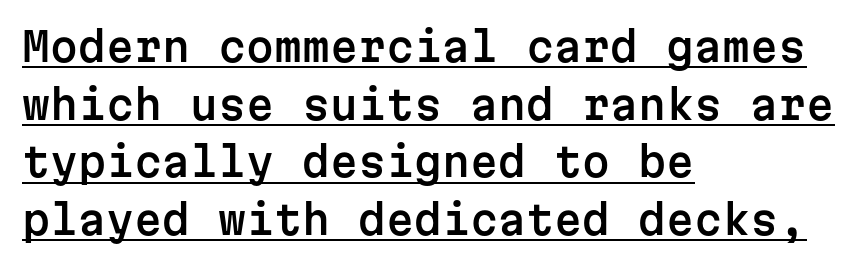
The image shows 40 px sans-serif type, upright, monospaced; set left-aligned, normal line spacing (1.44x), normal letter spacing, underlined; low stroke contrast and a medium x-height.
